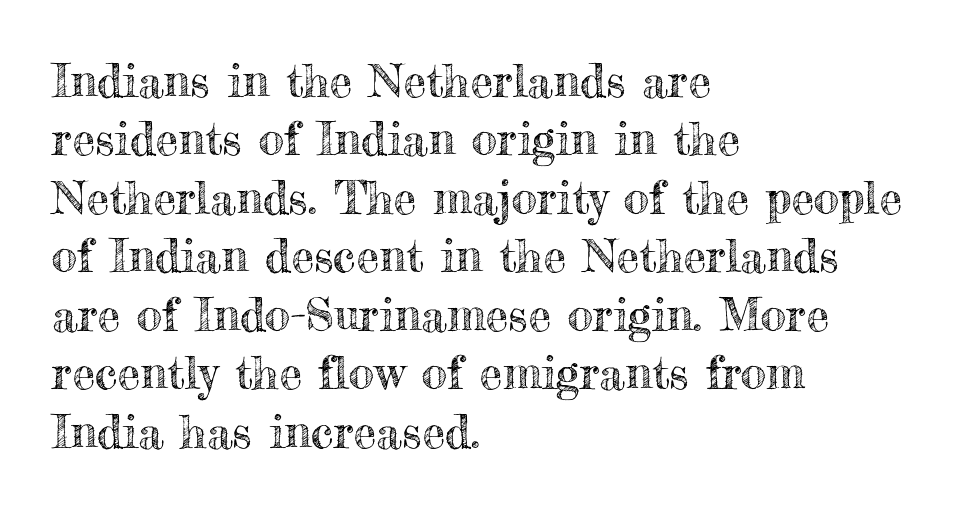
The image shows 46 px text type, upright; set left-aligned, normal line spacing (1.27x), normal letter spacing, not underlined; a small x-height.
